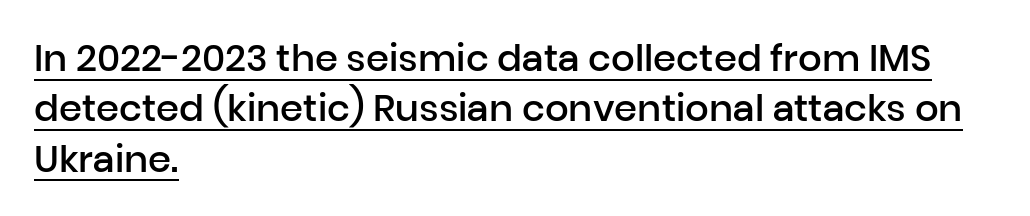
The image shows 37 px semibold sans-serif type, upright; set left-aligned, normal line spacing (1.36x), normal letter spacing, underlined; low stroke contrast and a medium x-height.
